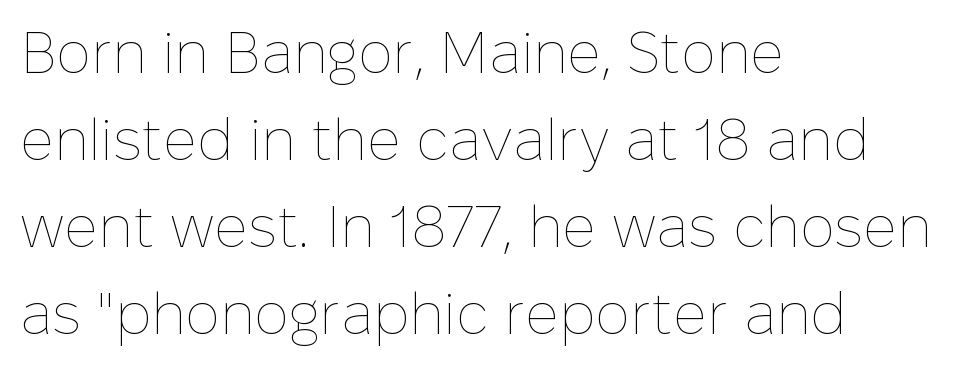
{"italic": "no", "bold": "no", "weight": "thin", "width": "normal", "stroke_contrast": "low", "x_height": "medium", "monospaced": "no", "underline": "no", "align": "left", "line_spacing": "normal", "line_spacing_ratio": 1.5, "letter_spacing": "normal", "letter_spacing_em": 0.0, "glyph_px": 58}
